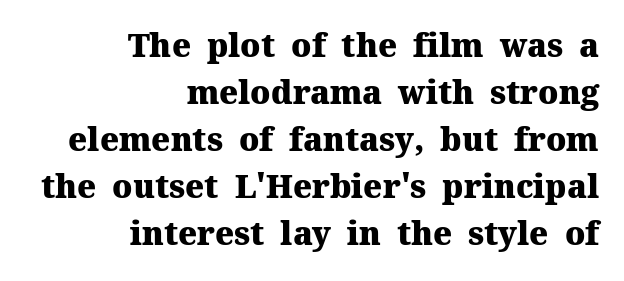
Q: Is the text bold? A: Yes.
Q: Is the text italic (slanted)? A: No, it is upright.
Q: Is the typeface a serif or a sans-serif typeface? A: Serif.
Q: Is the text underlined? A: No.
Q: How is the paragraph aligned? A: Right-aligned.
Q: Is the spacing between letters normal or unusually wide? A: Normal.
Q: Is the spacing between lines tight, normal or loose? A: Normal.
Q: Width (condensed, normal, or wide)? A: Normal.
Q: Stroke contrast? A: Medium.
Q: x-height? A: Medium.
Q: Monospaced? A: No.
